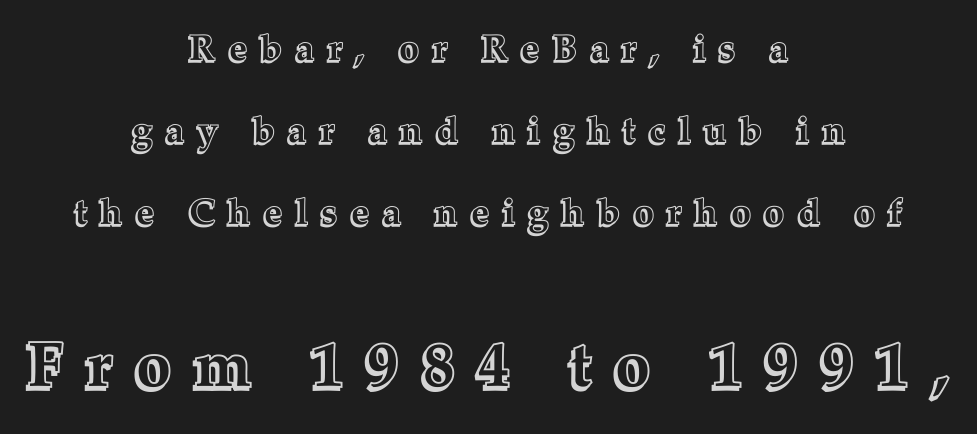
The image shows 63 px text type, upright; set centered, loose line spacing (2.28x), unusually wide letter spacing (+0.38 em), not underlined; the second (bottom) block is 1.75x larger; a medium x-height.
